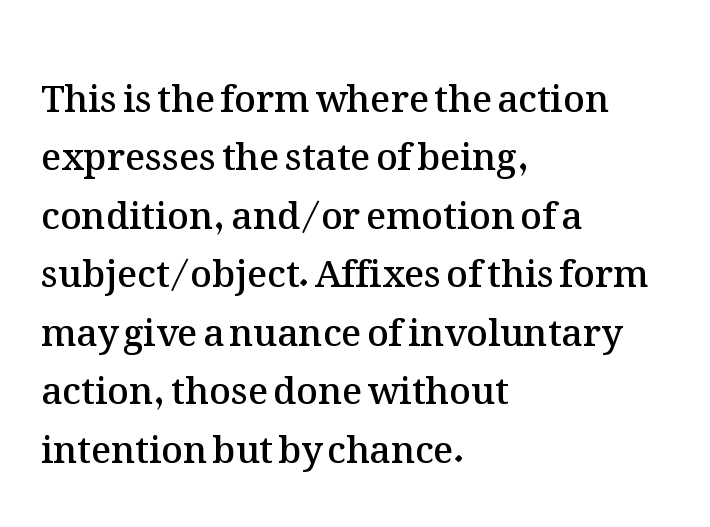
{"italic": "no", "bold": "semi", "weight": "semibold", "width": "normal", "stroke_contrast": "medium", "x_height": "medium", "monospaced": "no", "underline": "no", "align": "left", "line_spacing": "normal", "line_spacing_ratio": 1.58, "letter_spacing": "normal", "letter_spacing_em": 0.0, "glyph_px": 37}
